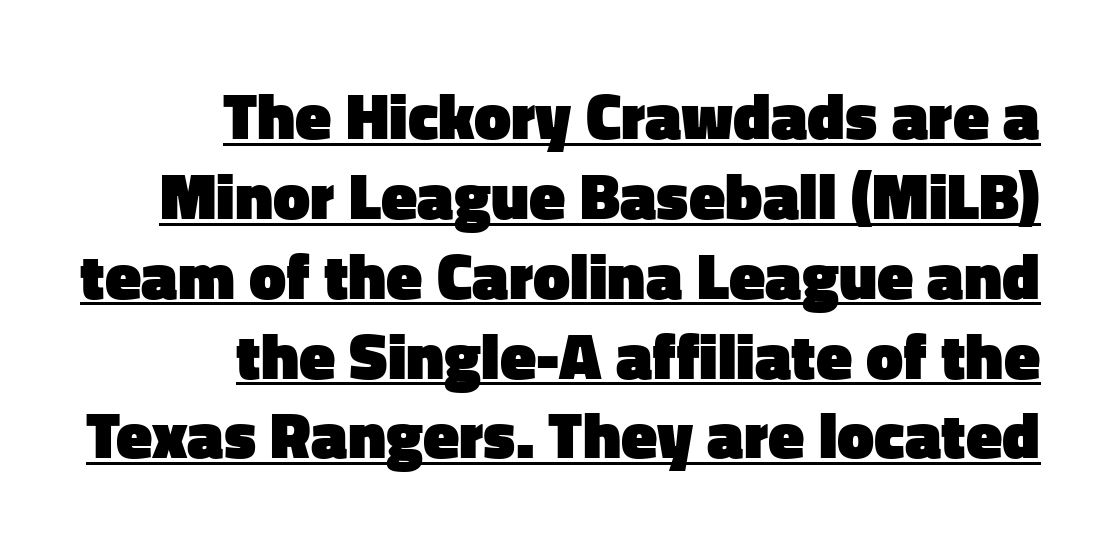
{"serif": "no", "italic": "no", "bold": "yes", "weight": "heavy", "width": "normal", "stroke_contrast": "low", "x_height": "medium", "monospaced": "no", "underline": "yes", "align": "right", "line_spacing_ratio": 1.21, "letter_spacing": "normal", "letter_spacing_em": 0.0, "glyph_px": 66}
